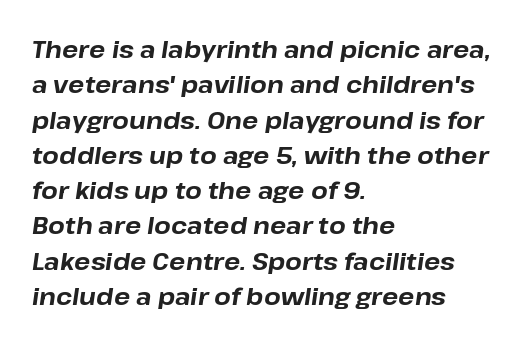
{"italic": "yes", "lean": "right", "slant_degrees": 8, "bold": "yes", "underline": "no", "align": "left", "line_spacing": "normal", "line_spacing_ratio": 1.47, "letter_spacing": "normal", "letter_spacing_em": 0.0, "glyph_px": 24}
